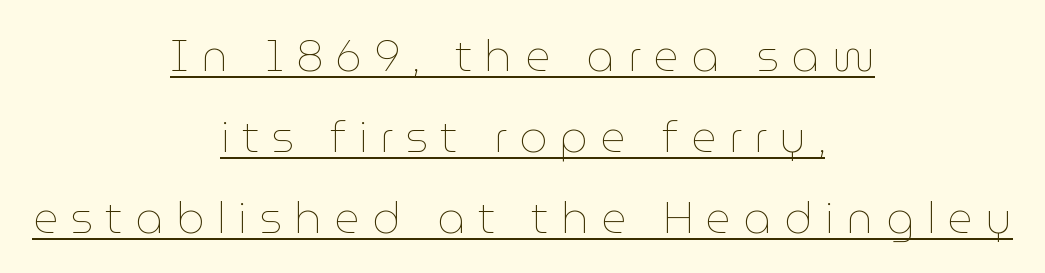
Q: Is the text bold? A: No.
Q: Is the text italic (slanted)? A: No, it is upright.
Q: Is the text underlined? A: Yes.
Q: How is the paragraph aligned? A: Centered.
Q: Is the spacing between letters normal or unusually wide? A: Unusually wide.
Q: Width (condensed, normal, or wide)? A: Normal.
Q: Stroke contrast? A: Low.
Q: x-height? A: Medium.
Q: Monospaced? A: No.
